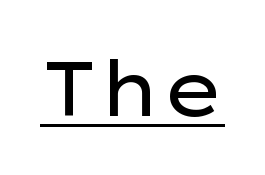
Q: Is the text bold? A: No.
Q: Is the text italic (slanted)? A: No, it is upright.
Q: Is the typeface a serif or a sans-serif typeface? A: Sans-serif.
Q: Is the text underlined? A: Yes.
Q: Is the spacing between letters normal or unusually wide? A: Normal.
Q: Width (condensed, normal, or wide)? A: Wide.
Q: Stroke contrast? A: Low.
Q: x-height? A: Medium.
Q: Monospaced? A: No.
